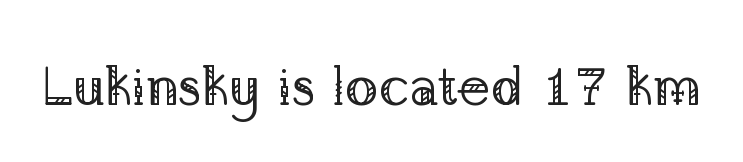
Q: Is the text bold? A: No.
Q: Is the text italic (slanted)? A: No, it is upright.
Q: Is the typeface a serif or a sans-serif typeface? A: Serif.
Q: Is the text underlined? A: No.
Q: Is the spacing between letters normal or unusually wide? A: Normal.
Q: Width (condensed, normal, or wide)? A: Normal.
Q: Stroke contrast? A: Low.
Q: x-height? A: Medium.
Q: Monospaced? A: No.
